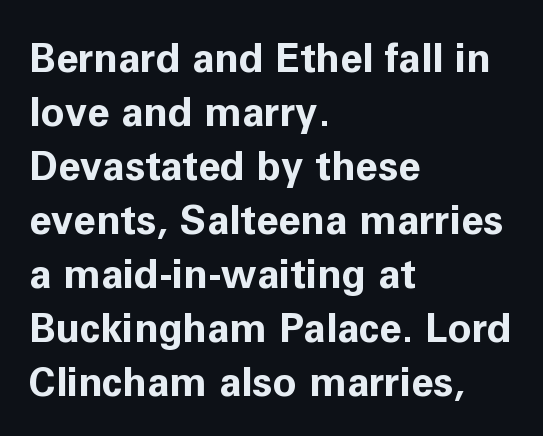
The image shows 40 px bold sans-serif type, upright; set left-aligned, normal line spacing (1.35x), normal letter spacing, not underlined; low stroke contrast and a medium x-height.
